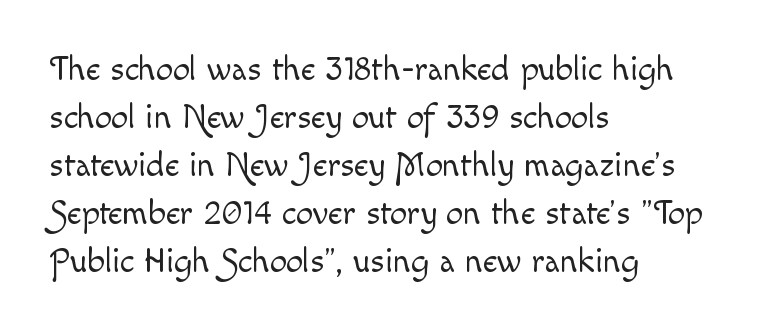
All the whitespace from short lines collects on the right. These lines were composed using upright roman letters. Each row of text sits above clean, open space. Vertical stems look standard width or narrower in stroke. Horizontal bands of white between lines are of average thickness. A typesetter would call this zero additional tracking.
